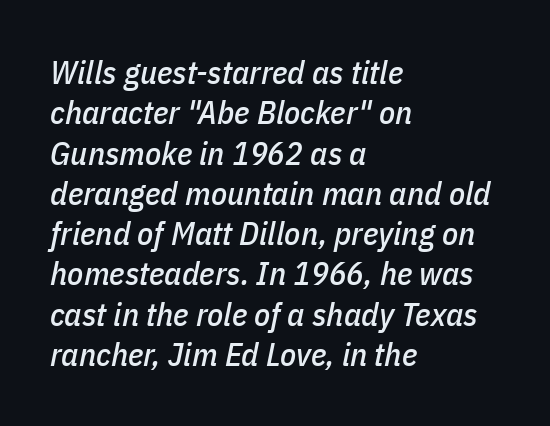
Q: Is the text italic (slanted)? A: Yes, it leans right by about 11 degrees.
Q: Is the text underlined? A: No.
Q: How is the paragraph aligned? A: Left-aligned.
Q: Is the spacing between letters normal or unusually wide? A: Normal.
Q: Width (condensed, normal, or wide)? A: Condensed.
Q: Stroke contrast? A: Low.
Q: x-height? A: Medium.
Q: Monospaced? A: No.
